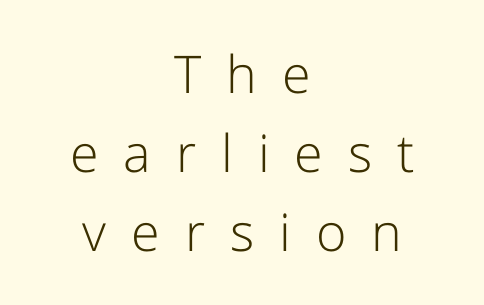
{"serif": "no", "italic": "no", "bold": "no", "weight": "light", "width": "normal", "stroke_contrast": "low", "x_height": "medium", "monospaced": "no", "underline": "no", "align": "center", "line_spacing": "normal", "line_spacing_ratio": 1.52, "letter_spacing": "wide", "letter_spacing_em": 0.48, "glyph_px": 52}
